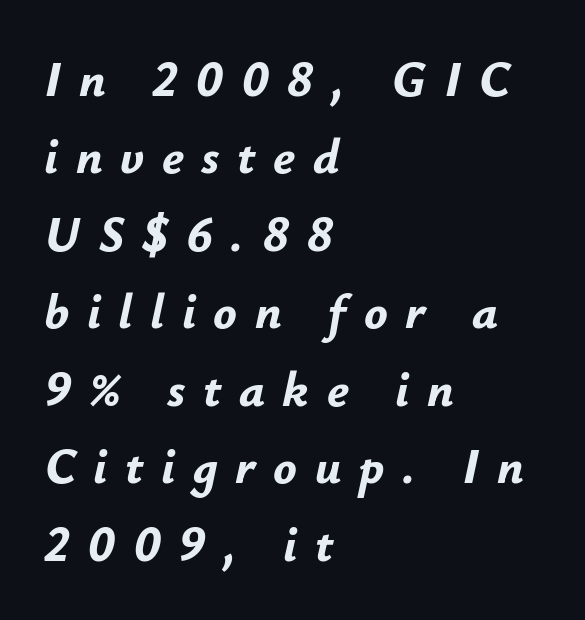
The image shows 49 px bold type, italic (leaning right); set left-aligned, normal line spacing (1.58x), unusually wide letter spacing (+0.36 em), not underlined; low stroke contrast and a small x-height.
